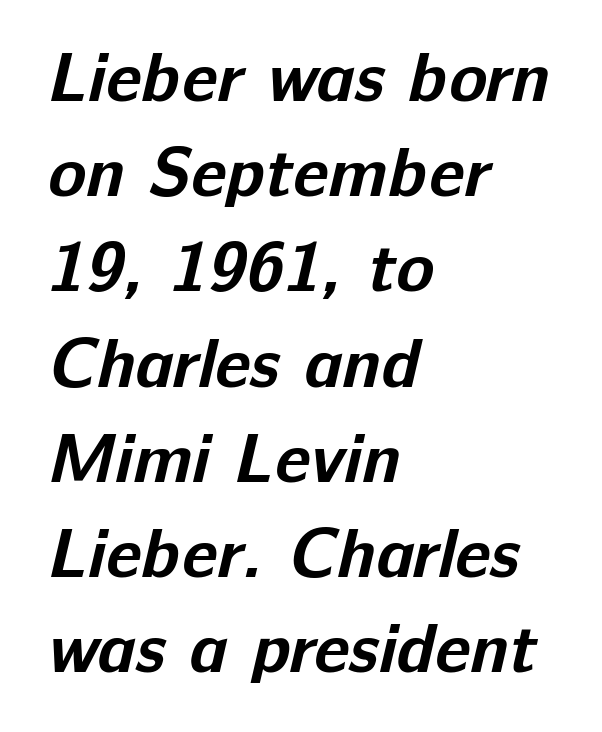
Q: Is the text bold? A: Yes.
Q: Is the typeface a serif or a sans-serif typeface? A: Sans-serif.
Q: Is the text underlined? A: No.
Q: How is the paragraph aligned? A: Left-aligned.
Q: Is the spacing between letters normal or unusually wide? A: Normal.
Q: Is the spacing between lines tight, normal or loose? A: Normal.
Q: Width (condensed, normal, or wide)? A: Normal.
Q: Stroke contrast? A: Low.
Q: x-height? A: Medium.
Q: Monospaced? A: No.
